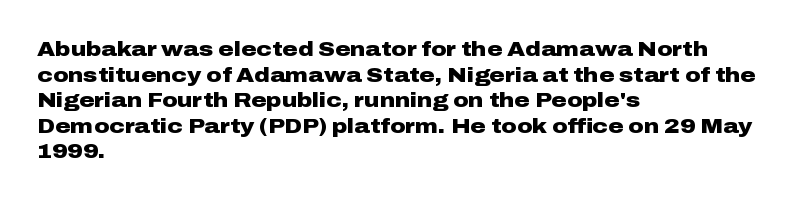
Q: Is the text bold? A: Yes.
Q: Is the text italic (slanted)? A: No, it is upright.
Q: Is the text underlined? A: No.
Q: How is the paragraph aligned? A: Left-aligned.
Q: Is the spacing between letters normal or unusually wide? A: Normal.
